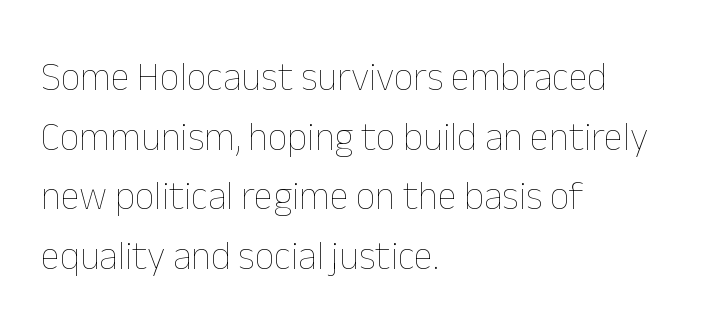
{"italic": "no", "bold": "no", "weight": "thin", "width": "normal", "stroke_contrast": "low", "x_height": "medium", "monospaced": "no", "underline": "no", "align": "left", "line_spacing": "normal", "line_spacing_ratio": 1.53, "letter_spacing": "normal", "letter_spacing_em": 0.0, "glyph_px": 39}
